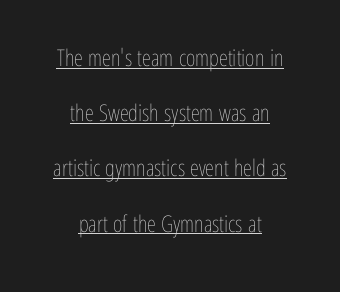
{"italic": "no", "bold": "no", "underline": "yes", "align": "center", "line_spacing": "loose", "line_spacing_ratio": 2.4, "letter_spacing": "normal", "letter_spacing_em": 0.0, "glyph_px": 23}
